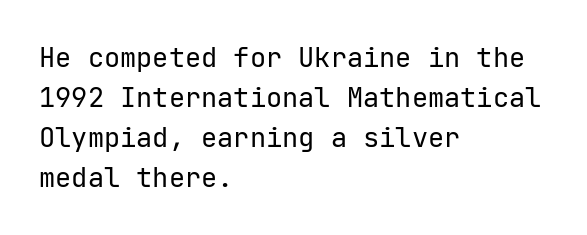
{"italic": "no", "bold": "no", "underline": "no", "align": "left", "line_spacing": "normal", "line_spacing_ratio": 1.48, "letter_spacing": "normal", "letter_spacing_em": 0.0, "glyph_px": 27}
